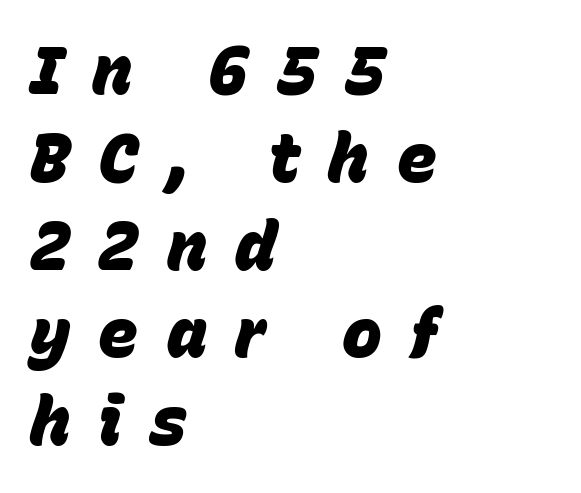
Q: Is the text bold? A: Yes.
Q: Is the text italic (slanted)? A: Yes, it leans right by about 15 degrees.
Q: Is the text underlined? A: No.
Q: How is the paragraph aligned? A: Left-aligned.
Q: Is the spacing between letters normal or unusually wide? A: Unusually wide.
Q: Is the spacing between lines tight, normal or loose? A: Normal.
Q: Width (condensed, normal, or wide)? A: Normal.
Q: Stroke contrast? A: Low.
Q: x-height? A: Large.
Q: Monospaced? A: No.
